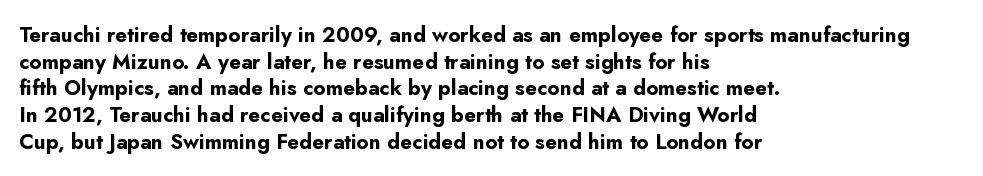
Honestly, the row spacing looks completely unremarkable. Posture: upright roman. Plenty of ink on the page — the face is bold. Typeset ragged right — the left edge is the straight one.
